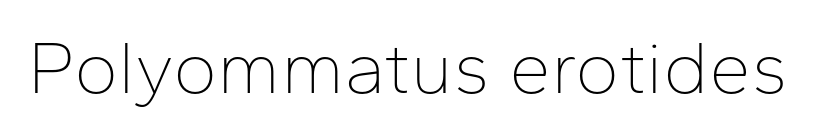
{"serif": "no", "italic": "no", "bold": "no", "weight": "thin", "width": "normal", "stroke_contrast": "low", "x_height": "medium", "monospaced": "no", "underline": "no", "letter_spacing": "normal", "letter_spacing_em": 0.0, "glyph_px": 75}
